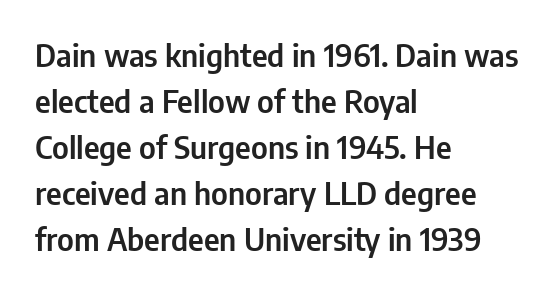
The image shows 31 px condensed sans-serif type, upright; set left-aligned, normal line spacing (1.48x), normal letter spacing, not underlined; low stroke contrast and a medium x-height.
